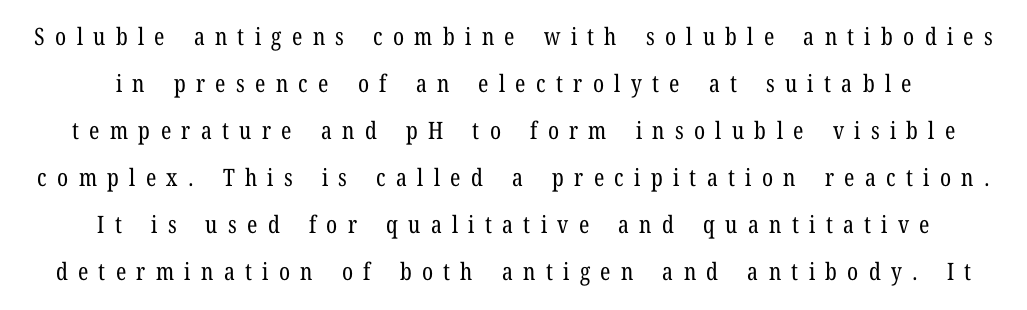
The image shows 24 px text type, upright; set centered, loose line spacing (1.96x), unusually wide letter spacing (+0.43 em), not underlined.
